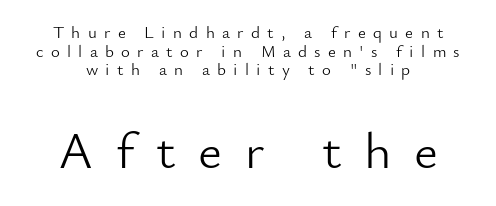
{"serif": "no", "italic": "no", "bold": "no", "weight": "light", "width": "normal", "stroke_contrast": "low", "x_height": "small", "monospaced": "no", "underline": "no", "align": "center", "line_spacing": "tight", "line_spacing_ratio": 1.1, "letter_spacing": "wide", "letter_spacing_em": 0.43, "larger_block": "second", "size_ratio": 3.06, "glyph_px": 52}
